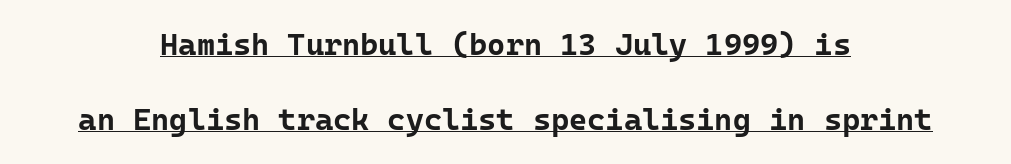
The letterforms sit shoulder to shoulder at normal distance. Vertically, the passage feels expansive, rows floating well apart. Is there any slant? The stems are plumb. Is there an underline? Yes — a line sits under the letters. The characters display no serif detailing; their extremities are plain.
